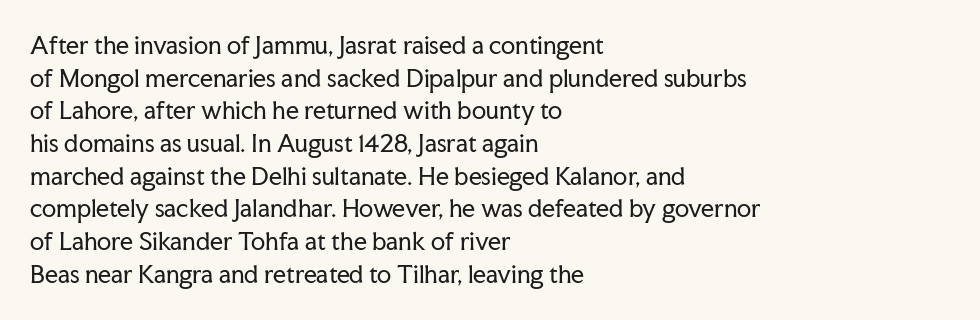
The image shows 23 px text type, upright; set left-aligned, normal line spacing (1.42x), normal letter spacing, not underlined.
